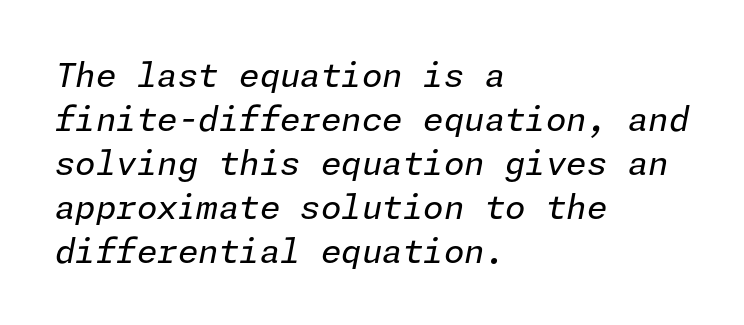
{"italic": "yes", "lean": "right", "slant_degrees": 11, "bold": "no", "weight": "regular", "width": "normal", "stroke_contrast": "low", "x_height": "medium", "underline": "no", "align": "left", "line_spacing": "normal", "line_spacing_ratio": 1.33, "letter_spacing": "normal", "letter_spacing_em": 0.0, "glyph_px": 33}
